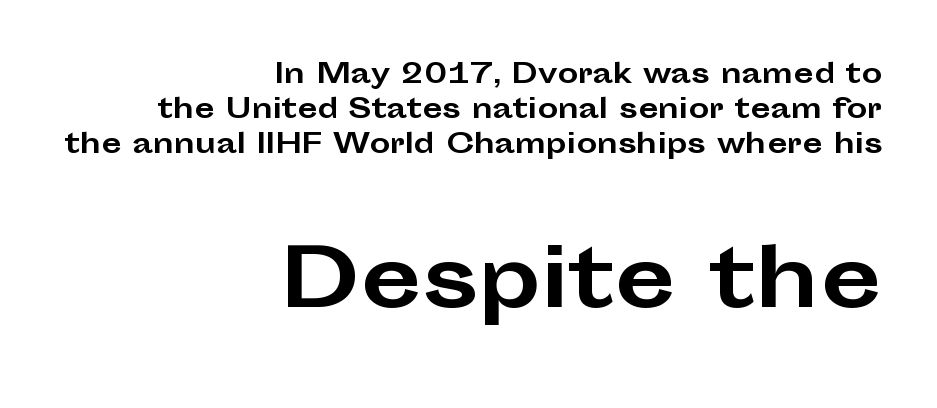
Words float on clear page, feet unadorned. The designer went with a sans here, leaving each stem footless. You can tell it's not italic because the verticals are truly vertical. In terms of leading, this rendering sits right in the middle. Tracking here is standard; glyphs follow each other at the usual distance.
